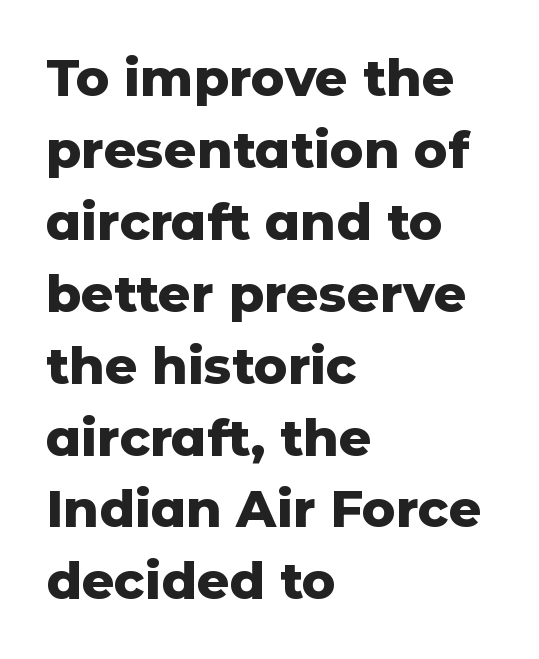
These lines carry a lot of weight — the face is fully bold. The tracking reads as untouched default to a designer's eye. The passage shown is typed in a proportional face where columns would drift. Style check: upright. The passage shown is not underscored anywhere. If you drew a ruler down the left edge, every line would touch it.
